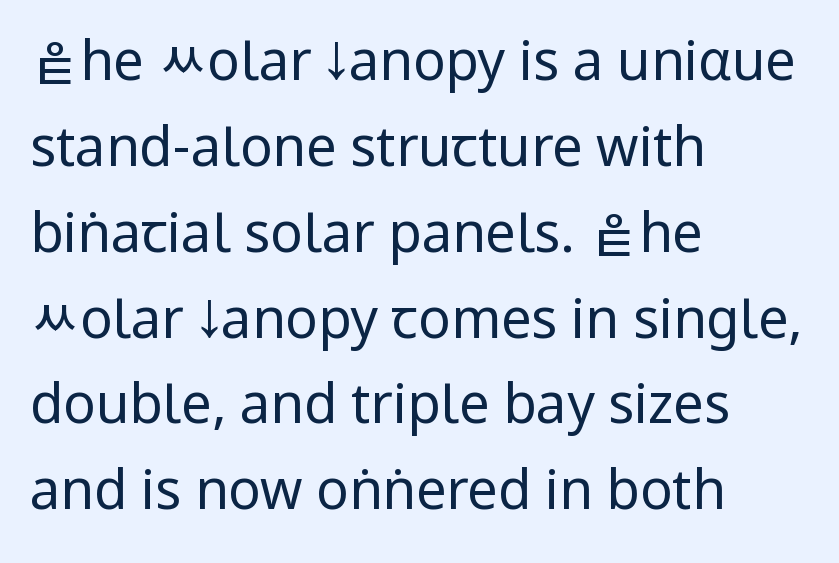
The image shows 54 px regular-weight, condensed sans-serif type, upright; set left-aligned, normal line spacing (1.59x), normal letter spacing, not underlined; low stroke contrast and a large x-height.
